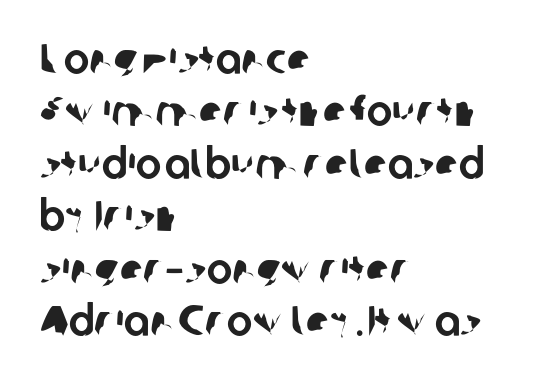
The glyphs in this specimen are sans serif. The paragraph has a hard left edge and a soft right edge. The letters advance in unequal steps, a hallmark of proportional type. Check the space under the baseline: it is left empty. Default kerning and tracking; the words read as compact shapes.
